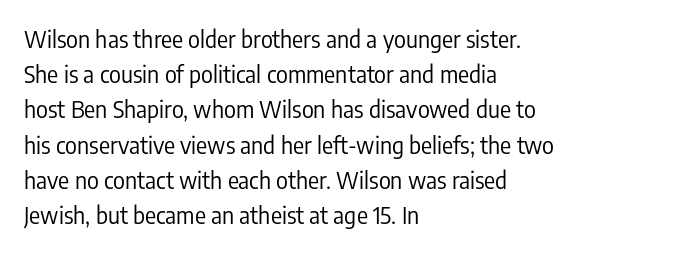
The image shows 23 px text type, upright; set left-aligned, normal line spacing (1.53x), normal letter spacing, not underlined.
